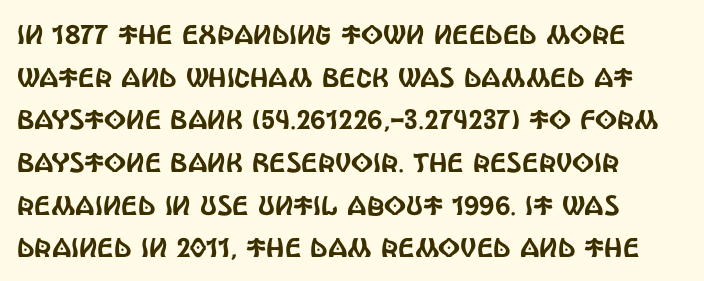
The words here are not underlined. Upright lettering throughout. This rendering leaves character spacing at its baseline value. These lines stack with their left ends in a neat column. Vertical spacing — default.
